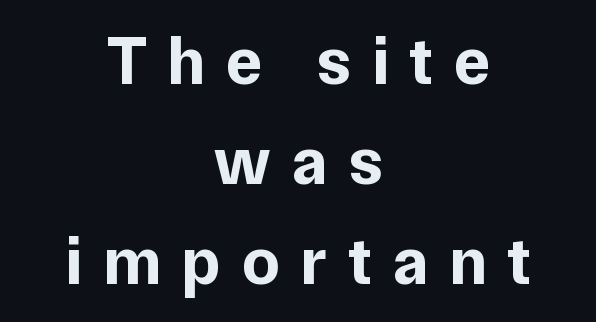
Q: Is the text bold? A: Yes.
Q: Is the text italic (slanted)? A: No, it is upright.
Q: Is the typeface a serif or a sans-serif typeface? A: Sans-serif.
Q: Is the text underlined? A: No.
Q: How is the paragraph aligned? A: Centered.
Q: Is the spacing between letters normal or unusually wide? A: Unusually wide.
Q: Is the spacing between lines tight, normal or loose? A: Normal.
Q: Width (condensed, normal, or wide)? A: Normal.
Q: Stroke contrast? A: Low.
Q: x-height? A: Medium.
Q: Monospaced? A: No.
